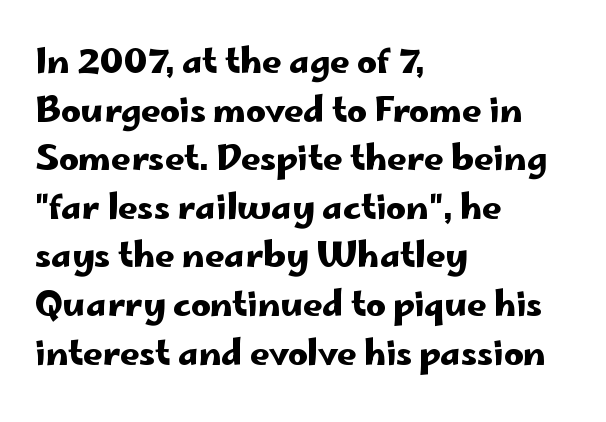
Q: Is the text italic (slanted)? A: No, it is upright.
Q: Is the typeface a serif or a sans-serif typeface? A: Sans-serif.
Q: Is the text underlined? A: No.
Q: How is the paragraph aligned? A: Left-aligned.
Q: Is the spacing between letters normal or unusually wide? A: Normal.
Q: Is the spacing between lines tight, normal or loose? A: Normal.
Q: Width (condensed, normal, or wide)? A: Wide.
Q: Stroke contrast? A: Low.
Q: x-height? A: Small.
Q: Monospaced? A: No.
